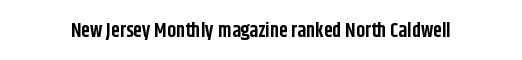
{"italic": "no", "bold": "yes", "underline": "no", "letter_spacing": "normal", "letter_spacing_em": 0.0, "glyph_px": 20}
